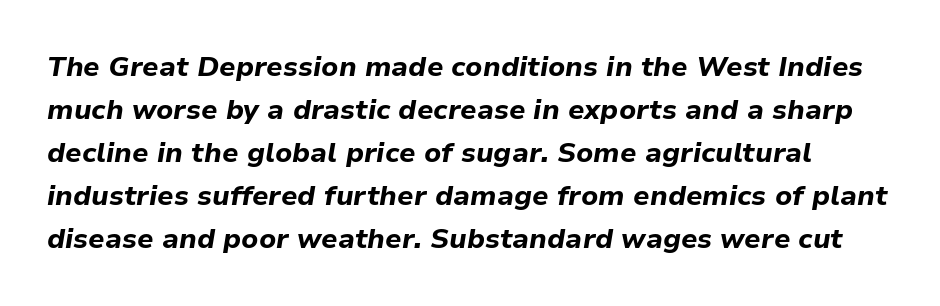
The image shows 28 px bold type, italic (leaning right); set normal line spacing (1.54x), normal letter spacing, not underlined; low stroke contrast and a medium x-height.
